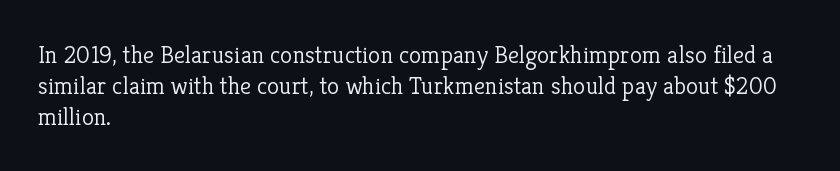
The image shows 25 px text type, upright; set left-aligned, line spacing 1.24x, normal letter spacing, not underlined.
